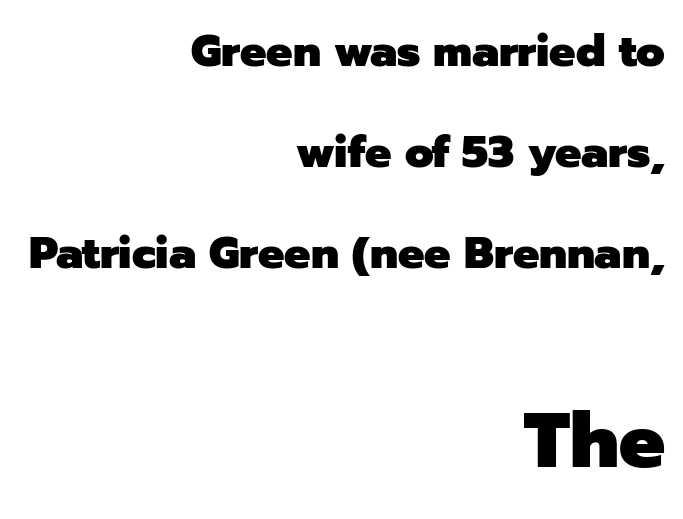
{"serif": "no", "italic": "no", "bold": "yes", "weight": "heavy", "width": "normal", "stroke_contrast": "low", "x_height": "medium", "monospaced": "no", "underline": "no", "align": "right", "line_spacing": "loose", "line_spacing_ratio": 2.3, "letter_spacing": "normal", "letter_spacing_em": 0.0, "larger_block": "second", "size_ratio": 1.75, "glyph_px": 77}
